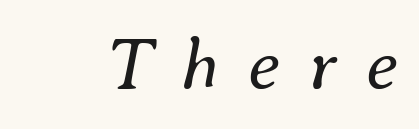
The baseline area is clear. Think of a printed novel: that variable character pitch is what you see here. Is the stroke heavy? The answer is a plain regular-or-lighter. What stands out about the letter spacing? Its width — letters are far apart. The glyphs look as if they've been sheared to an angle.
